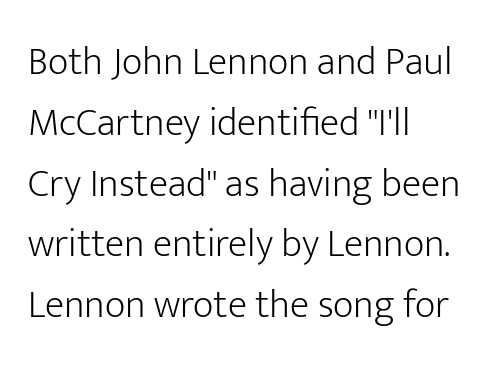
The image shows 40 px light sans-serif type, upright; set left-aligned, normal line spacing (1.52x), normal letter spacing, not underlined; low stroke contrast and a medium x-height.
